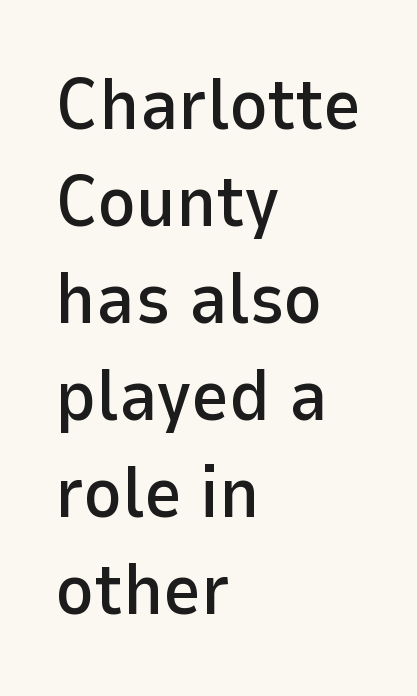
Q: Is the text italic (slanted)? A: No, it is upright.
Q: Is the typeface a serif or a sans-serif typeface? A: Sans-serif.
Q: Is the text underlined? A: No.
Q: How is the paragraph aligned? A: Left-aligned.
Q: Is the spacing between letters normal or unusually wide? A: Normal.
Q: Is the spacing between lines tight, normal or loose? A: Normal.
Q: Width (condensed, normal, or wide)? A: Normal.
Q: Stroke contrast? A: Low.
Q: x-height? A: Medium.
Q: Monospaced? A: No.
